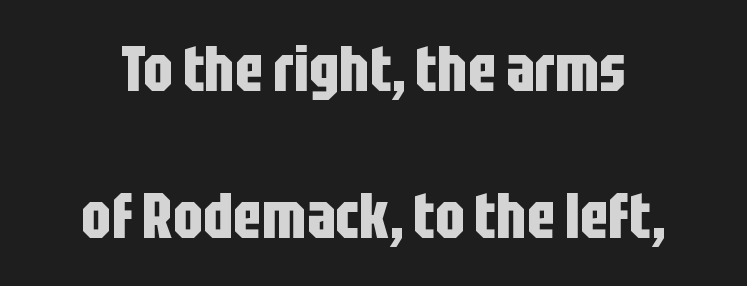
Q: Is the text bold? A: Yes.
Q: Is the text italic (slanted)? A: No, it is upright.
Q: Is the typeface a serif or a sans-serif typeface? A: Sans-serif.
Q: Is the text underlined? A: No.
Q: How is the paragraph aligned? A: Centered.
Q: Is the spacing between letters normal or unusually wide? A: Normal.
Q: Is the spacing between lines tight, normal or loose? A: Loose.
Q: Width (condensed, normal, or wide)? A: Condensed.
Q: Stroke contrast? A: Low.
Q: x-height? A: Large.
Q: Monospaced? A: No.
